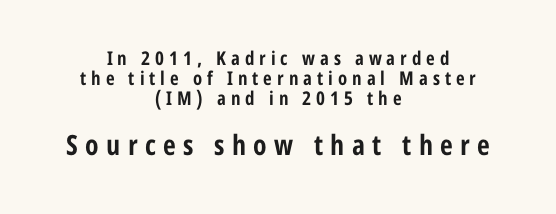
Q: Is the text bold? A: Yes.
Q: Is the text italic (slanted)? A: No, it is upright.
Q: Is the typeface a serif or a sans-serif typeface? A: Sans-serif.
Q: Is the text underlined? A: No.
Q: How is the paragraph aligned? A: Centered.
Q: Is the spacing between letters normal or unusually wide? A: Unusually wide.
Q: Is the spacing between lines tight, normal or loose? A: Tight.
Q: Which block of text is set in a larger size, the first (top) or the second (bottom)? A: The second (bottom) one.
Q: Width (condensed, normal, or wide)? A: Condensed.
Q: Stroke contrast? A: Low.
Q: x-height? A: Medium.
Q: Monospaced? A: No.
